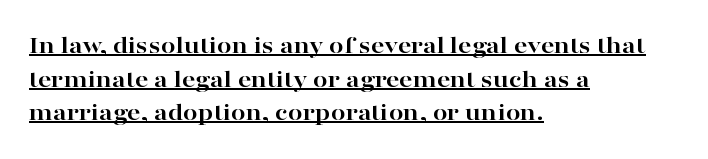
The image shows 26 px bold type, upright; set left-aligned, normal line spacing (1.29x), normal letter spacing, underlined.
